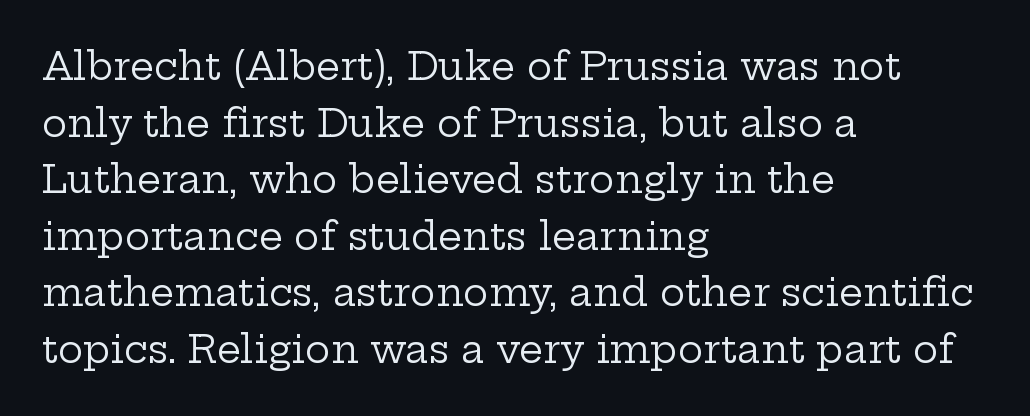
The image shows 38 px regular-weight, wide serif type, upright; set left-aligned, normal line spacing (1.49x), normal letter spacing, not underlined; low stroke contrast and a medium x-height.
